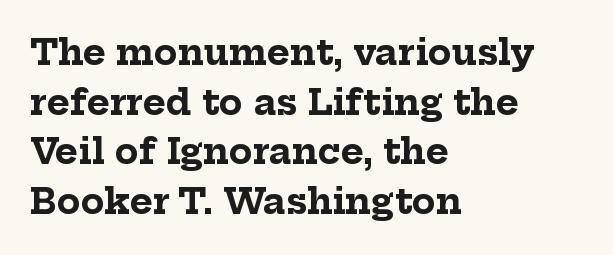
Q: Is the text bold? A: Yes.
Q: Is the text italic (slanted)? A: No, it is upright.
Q: Is the typeface a serif or a sans-serif typeface? A: Serif.
Q: Is the text underlined? A: No.
Q: How is the paragraph aligned? A: Left-aligned.
Q: Is the spacing between letters normal or unusually wide? A: Normal.
Q: Is the spacing between lines tight, normal or loose? A: Normal.
Q: Width (condensed, normal, or wide)? A: Normal.
Q: Stroke contrast? A: Low.
Q: x-height? A: Medium.
Q: Monospaced? A: No.
